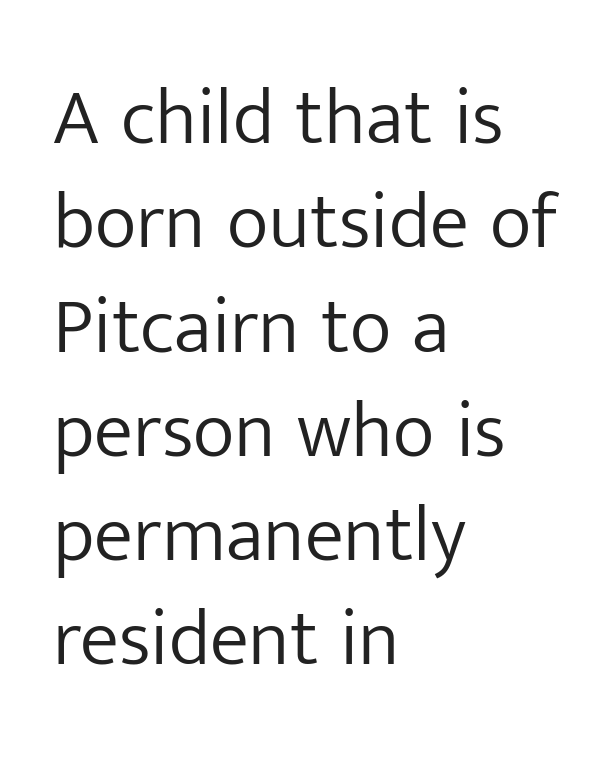
Nothing unusual about the tracking: characters are spaced as the font intends. Quick note: underline off. The letterforms sit at book weight or below. A classic flush-left, rag-right setting is used for this passage. Reading down the column, the eye jumps a familiar distance to each next line. Note the varied advance widths — an 'i' is clearly narrower than an 'm'.
